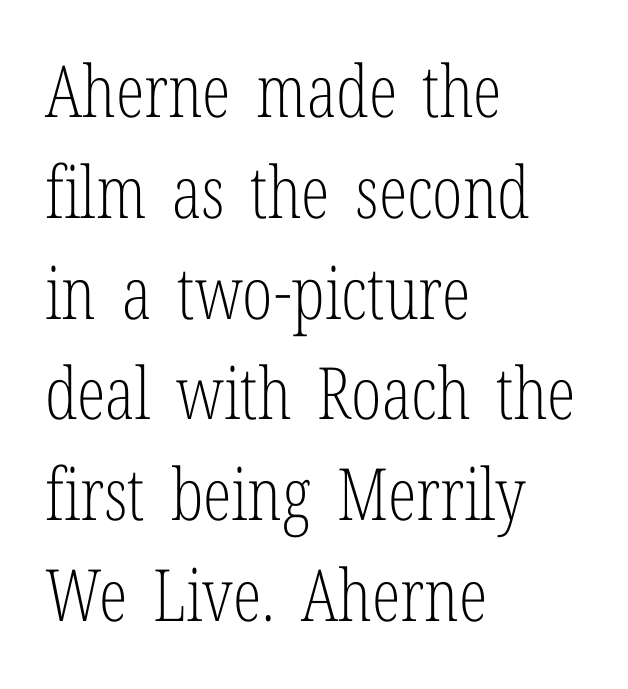
{"serif": "yes", "italic": "no", "bold": "no", "weight": "light", "width": "condensed", "stroke_contrast": "low", "x_height": "medium", "monospaced": "no", "underline": "no", "align": "left", "line_spacing": "normal", "line_spacing_ratio": 1.4, "letter_spacing": "normal", "letter_spacing_em": 0.0, "glyph_px": 72}
